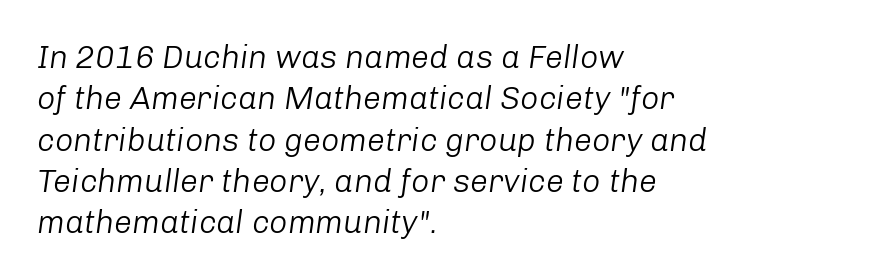
The image shows 32 px light type, italic (leaning right); set left-aligned, normal line spacing (1.29x), normal letter spacing, not underlined; low stroke contrast and a medium x-height.
